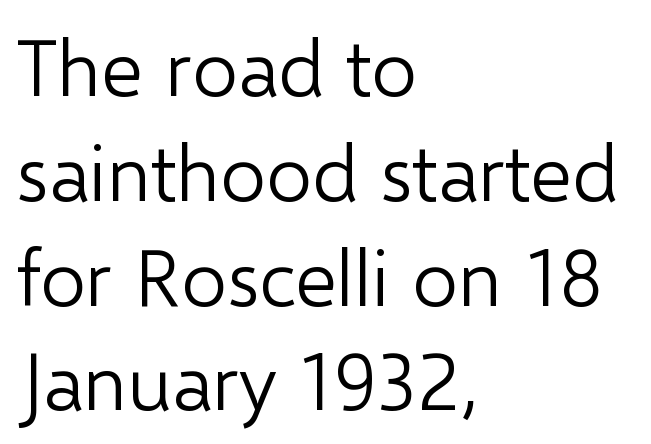
{"serif": "no", "italic": "no", "bold": "no", "weight": "light", "width": "normal", "stroke_contrast": "low", "x_height": "medium", "monospaced": "no", "underline": "no", "align": "left", "line_spacing": "normal", "line_spacing_ratio": 1.31, "letter_spacing": "normal", "letter_spacing_em": 0.0, "glyph_px": 80}
